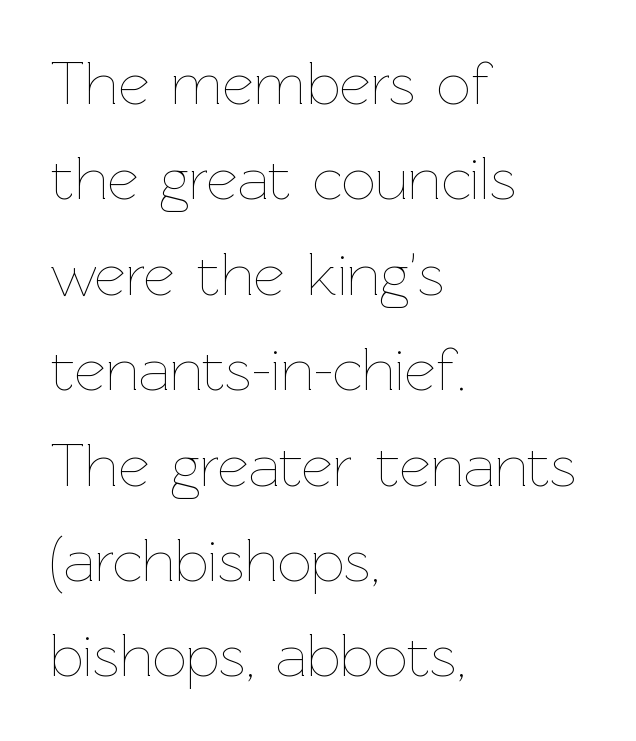
{"italic": "no", "bold": "no", "weight": "thin", "width": "normal", "stroke_contrast": "low", "x_height": "medium", "monospaced": "no", "underline": "no", "align": "left", "line_spacing": "normal", "line_spacing_ratio": 1.59, "letter_spacing": "normal", "letter_spacing_em": 0.0, "glyph_px": 60}
